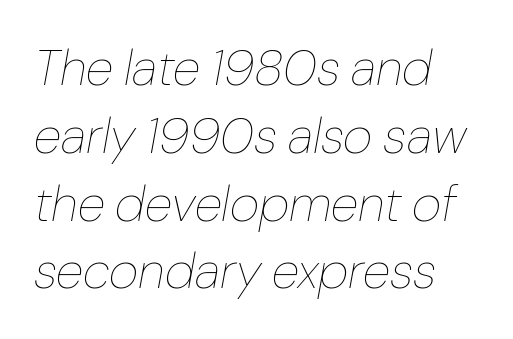
Q: Is the text bold? A: No.
Q: Is the text italic (slanted)? A: Yes, it leans right by about 10 degrees.
Q: Is the text underlined? A: No.
Q: How is the paragraph aligned? A: Left-aligned.
Q: Is the spacing between letters normal or unusually wide? A: Normal.
Q: Is the spacing between lines tight, normal or loose? A: Normal.
Q: Width (condensed, normal, or wide)? A: Normal.
Q: Stroke contrast? A: Low.
Q: x-height? A: Medium.
Q: Monospaced? A: No.
